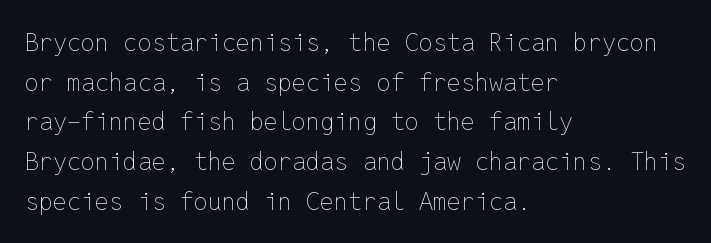
Q: Is the text bold? A: No.
Q: Is the text italic (slanted)? A: No, it is upright.
Q: Is the text underlined? A: No.
Q: How is the paragraph aligned? A: Left-aligned.
Q: Is the spacing between letters normal or unusually wide? A: Normal.
Q: Is the spacing between lines tight, normal or loose? A: Normal.
